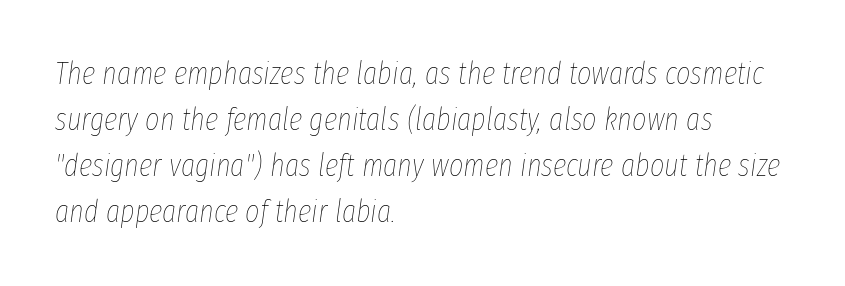
Q: Is the text bold? A: No.
Q: Is the text italic (slanted)? A: Yes, it leans right by about 8 degrees.
Q: Is the text underlined? A: No.
Q: How is the paragraph aligned? A: Left-aligned.
Q: Is the spacing between letters normal or unusually wide? A: Normal.
Q: Is the spacing between lines tight, normal or loose? A: Normal.
Q: Width (condensed, normal, or wide)? A: Condensed.
Q: Stroke contrast? A: Low.
Q: x-height? A: Medium.
Q: Monospaced? A: No.
